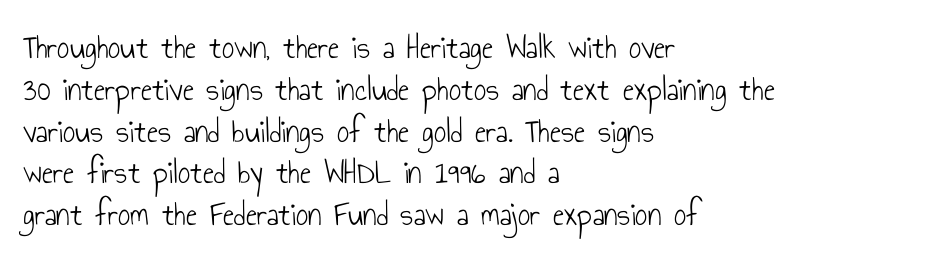
The glyphs are unaccompanied by any horizontal stroke below them. Is this a heavy cut? Hardly; it is regular or lighter. The lines in this sample share a left origin and differ only in where they stop. The typography opts for an upright posture over an oblique one. Typographically, this falls in the sans-serif category. How are the letters spaced? Ordinarily, with no added tracking.
